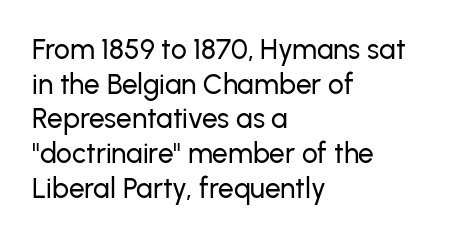
The image shows 28 px sans-serif type, upright; set left-aligned, line spacing 1.24x, normal letter spacing, not underlined; low stroke contrast and a medium x-height.
